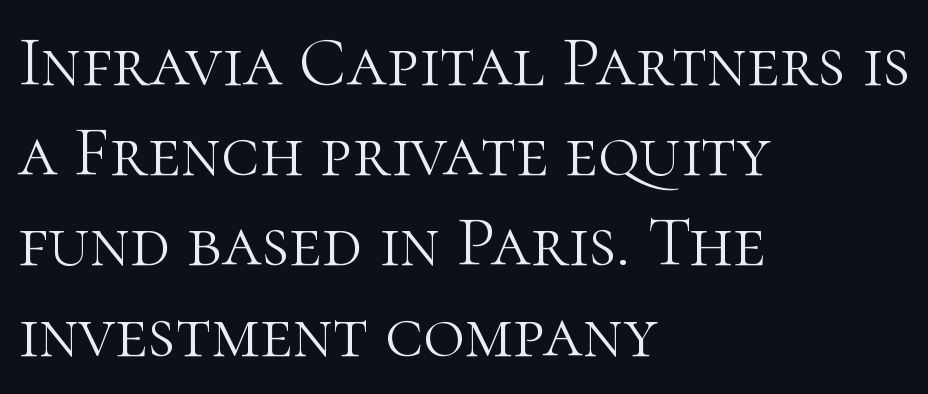
The image shows 71 px light serif type, upright; set left-aligned, normal line spacing (1.27x), normal letter spacing, not underlined; high stroke contrast and a medium x-height.
